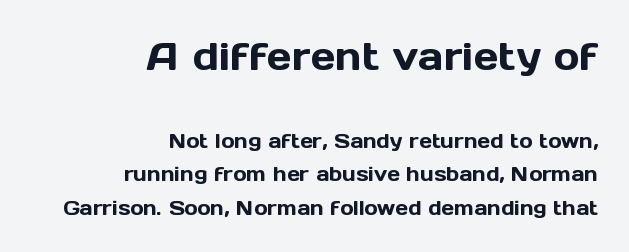
Q: Is the text italic (slanted)? A: No, it is upright.
Q: Is the typeface a serif or a sans-serif typeface? A: Sans-serif.
Q: Is the text underlined? A: No.
Q: How is the paragraph aligned? A: Right-aligned.
Q: Is the spacing between letters normal or unusually wide? A: Normal.
Q: Is the spacing between lines tight, normal or loose? A: Normal.
Q: Which block of text is set in a larger size, the first (top) or the second (bottom)? A: The first (top) one.
Q: Width (condensed, normal, or wide)? A: Normal.
Q: x-height? A: Medium.
Q: Monospaced? A: No.
